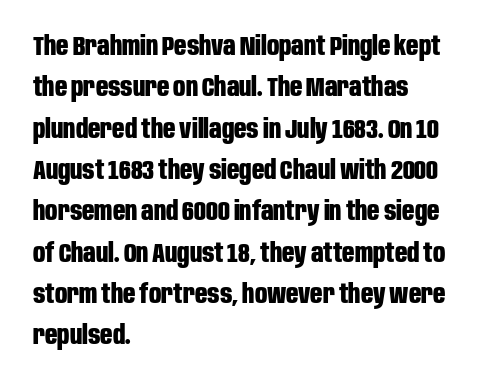
Q: Is the text bold? A: Yes.
Q: Is the text italic (slanted)? A: No, it is upright.
Q: Is the text underlined? A: No.
Q: How is the paragraph aligned? A: Left-aligned.
Q: Is the spacing between letters normal or unusually wide? A: Normal.
Q: Is the spacing between lines tight, normal or loose? A: Normal.
